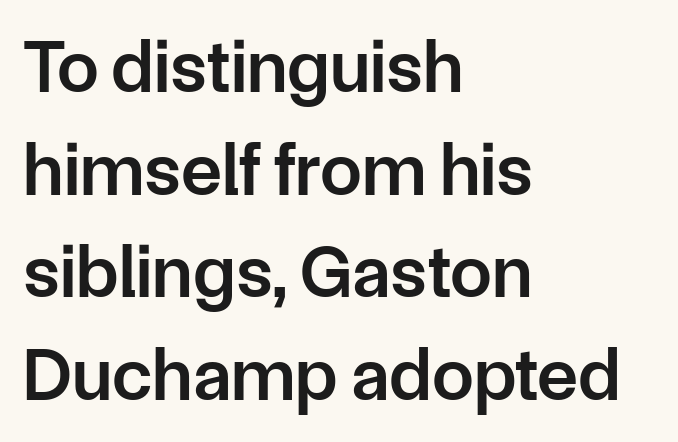
Baseline-to-baseline distance is the conventional proportion of letter height. The gaps between neighbouring characters are ordinary and unremarkable. Here the designer chose a conventional face with non-uniform glyph widths. Emphasis by weight is partial: semibold. Unmarked baselines from the first word to the last.
